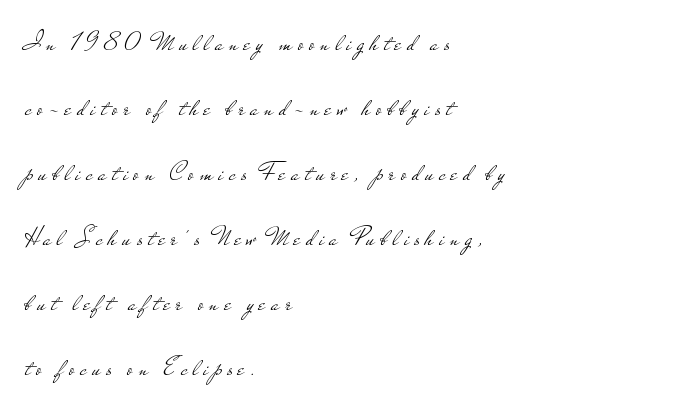
{"bold": "no", "underline": "no", "align": "left", "line_spacing": "loose", "line_spacing_ratio": 2.41, "letter_spacing": "wide", "letter_spacing_em": 0.21, "glyph_px": 27}
